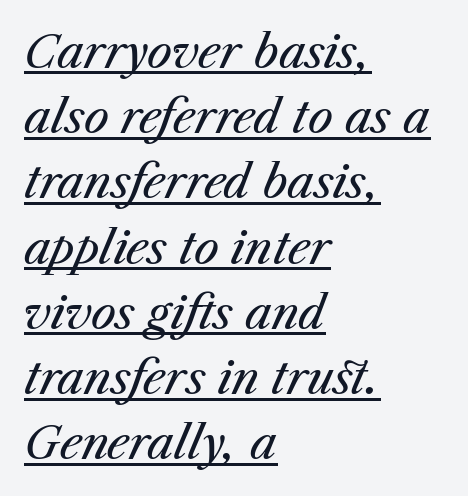
Q: Is the text bold? A: No.
Q: Is the text italic (slanted)? A: Yes, it leans right by about 23 degrees.
Q: Is the text underlined? A: Yes.
Q: How is the paragraph aligned? A: Left-aligned.
Q: Is the spacing between letters normal or unusually wide? A: Normal.
Q: Is the spacing between lines tight, normal or loose? A: Normal.
Q: Width (condensed, normal, or wide)? A: Normal.
Q: Stroke contrast? A: Medium.
Q: x-height? A: Medium.
Q: Monospaced? A: No.
